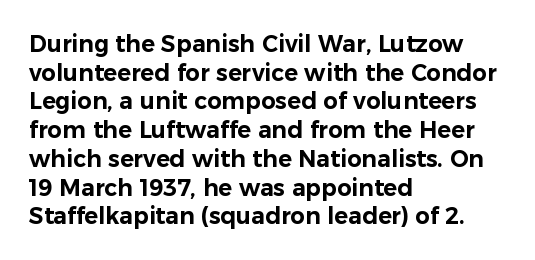
Q: Is the text italic (slanted)? A: No, it is upright.
Q: Is the text underlined? A: No.
Q: How is the paragraph aligned? A: Left-aligned.
Q: Is the spacing between letters normal or unusually wide? A: Normal.
Q: Is the spacing between lines tight, normal or loose? A: Normal.
